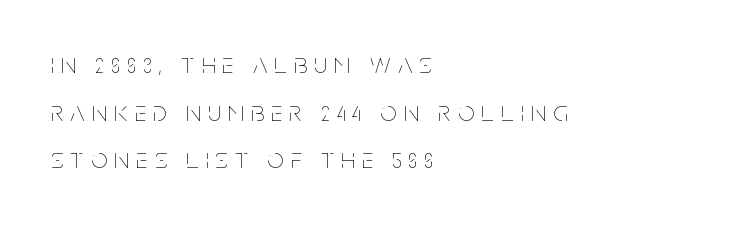
Q: Is the text bold? A: No.
Q: Is the text italic (slanted)? A: No, it is upright.
Q: Is the text underlined? A: No.
Q: How is the paragraph aligned? A: Left-aligned.
Q: Is the spacing between letters normal or unusually wide? A: Unusually wide.
Q: Is the spacing between lines tight, normal or loose? A: Normal.
Q: Width (condensed, normal, or wide)? A: Condensed.
Q: Stroke contrast? A: Low.
Q: x-height? A: Large.
Q: Monospaced? A: No.
